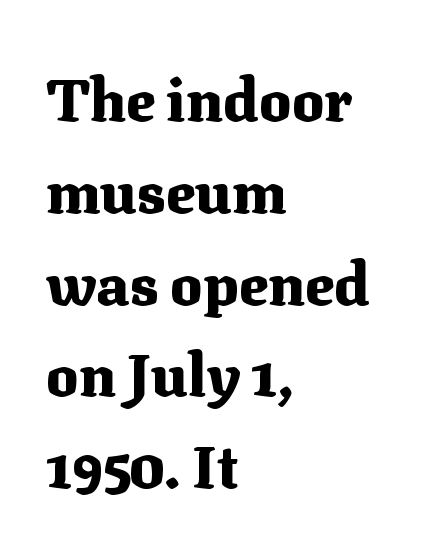
A full-strength bold gives these letters their thick strokes. In terms of letterform style, serifs are clearly present. The compositor pushed each line to the left boundary. The space beneath each line is pristine and unruled. Baseline-to-baseline distance is the conventional proportion of letter height. There is no visible air inserted between adjacent glyphs.
